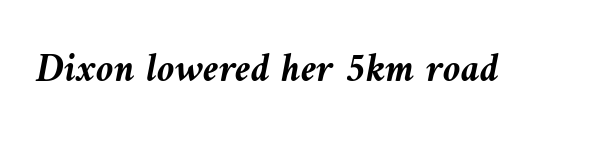
{"italic": "yes", "lean": "left", "slant_degrees": 10, "bold": "yes", "weight": "semibold", "width": "normal", "stroke_contrast": "medium", "x_height": "medium", "monospaced": "no", "underline": "no", "letter_spacing": "normal", "letter_spacing_em": 0.0, "glyph_px": 40}
